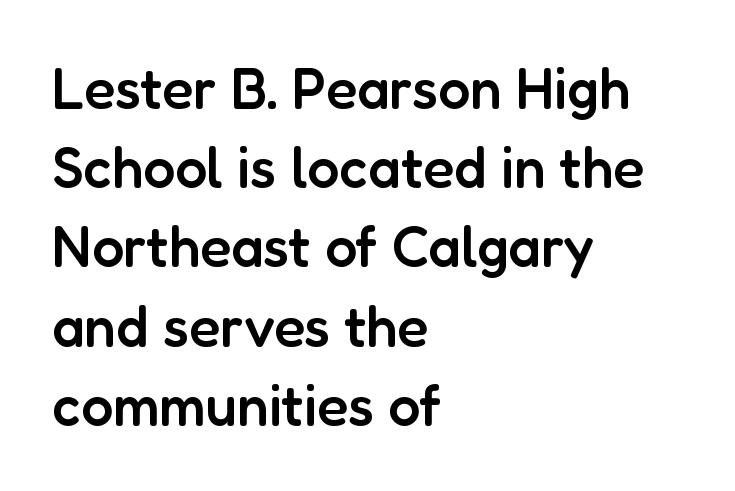
{"serif": "no", "italic": "no", "bold": "semi", "weight": "semibold", "width": "normal", "stroke_contrast": "low", "x_height": "medium", "monospaced": "no", "underline": "no", "align": "left", "line_spacing": "normal", "line_spacing_ratio": 1.39, "letter_spacing": "normal", "letter_spacing_em": 0.0, "glyph_px": 57}
